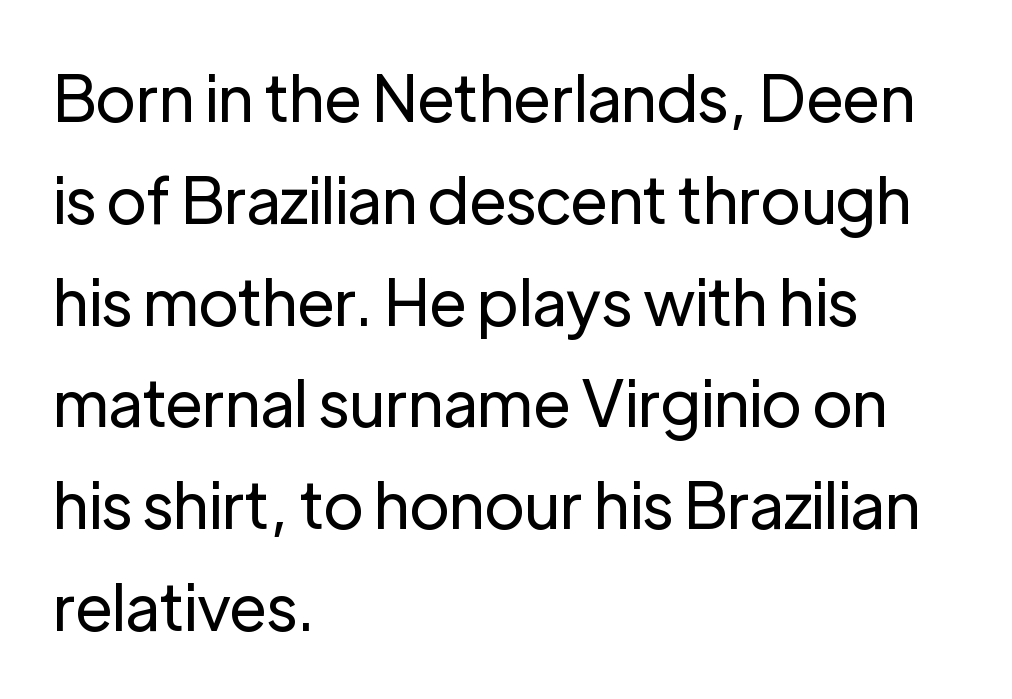
{"serif": "no", "italic": "no", "bold": "no", "weight": "regular", "width": "normal", "stroke_contrast": "low", "x_height": "medium", "monospaced": "no", "underline": "no", "align": "left", "line_spacing": "normal", "line_spacing_ratio": 1.59, "letter_spacing": "normal", "letter_spacing_em": 0.0, "glyph_px": 64}
